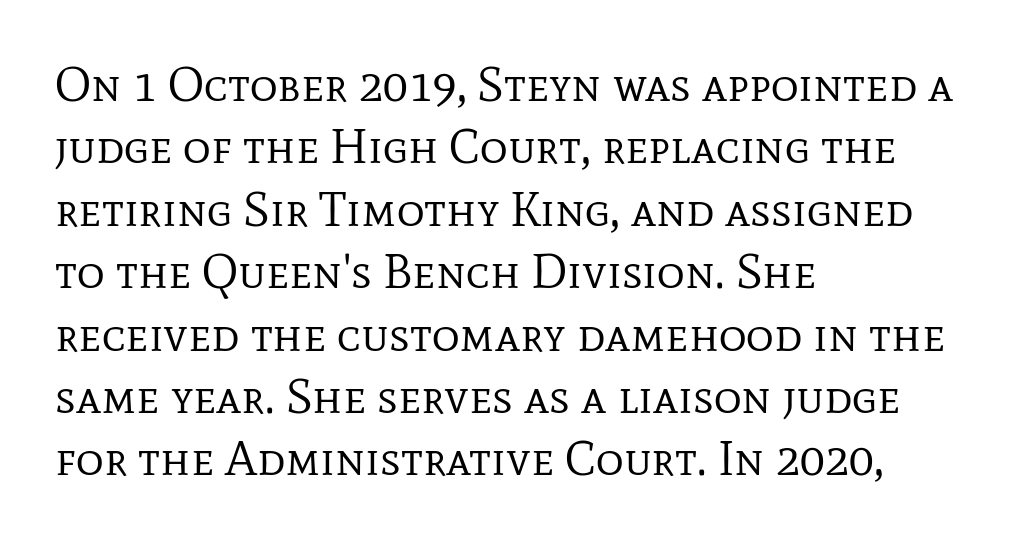
{"serif": "yes", "italic": "no", "bold": "no", "weight": "regular", "width": "normal", "stroke_contrast": "low", "x_height": "medium", "monospaced": "no", "underline": "no", "align": "left", "line_spacing": "normal", "line_spacing_ratio": 1.3, "letter_spacing": "normal", "letter_spacing_em": 0.0, "glyph_px": 48}
